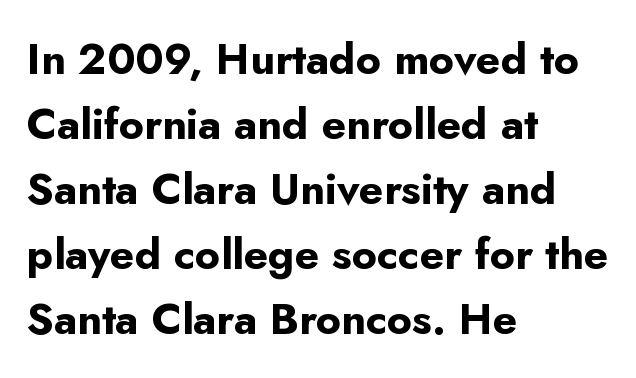
The passage shown is emphatically bold. Varying glyph widths throughout — classic text-font behaviour. Whoever set this chose a conventional vertical rhythm. Check under the words: just untouched page. The gaps between neighbouring characters are ordinary and unremarkable. Is this a sans? Yes — the strokes have no serifs.
